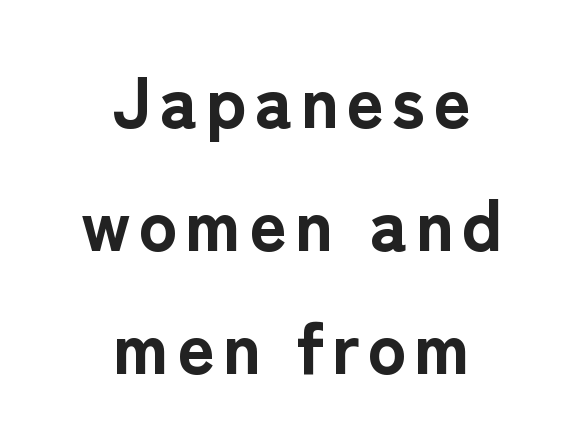
Q: Is the text bold? A: Yes.
Q: Is the text italic (slanted)? A: No, it is upright.
Q: Is the typeface a serif or a sans-serif typeface? A: Sans-serif.
Q: Is the text underlined? A: No.
Q: How is the paragraph aligned? A: Centered.
Q: Width (condensed, normal, or wide)? A: Normal.
Q: Stroke contrast? A: Low.
Q: x-height? A: Medium.
Q: Monospaced? A: No.
